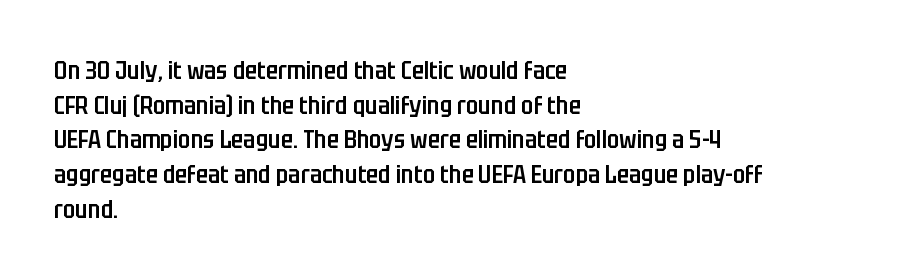
{"italic": "no", "bold": "semi", "underline": "no", "align": "left", "line_spacing": "normal", "line_spacing_ratio": 1.39, "letter_spacing": "normal", "letter_spacing_em": 0.0, "glyph_px": 25}
